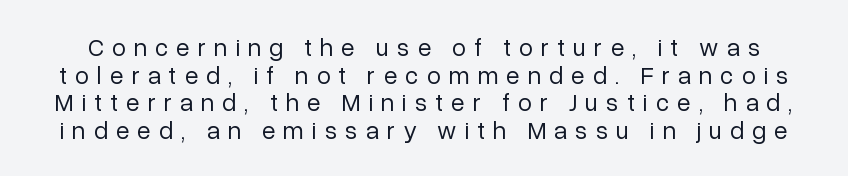
The axis of the letterforms is exactly vertical. You could barely slide anything between these rows. The strokes carry an ordinary text weight at most. The type is letterspaced generously, with wide tracking. The space directly below the letters is spotless.
